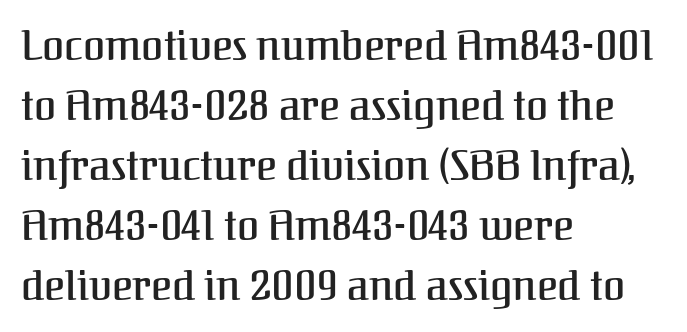
Interline gaps are of average width in this sample. Each line starts at the same left margin while the right side varies. Each letter keeps its own natural width here, so spacing adapts to shape. Does the lettering tilt? It doesn't — this is upright. Words float on clear page, feet unadorned.
